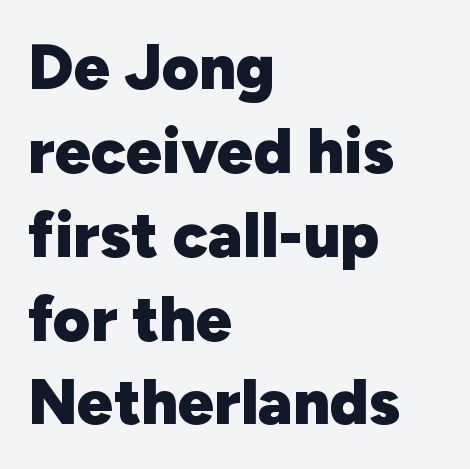
{"serif": "no", "italic": "no", "bold": "yes", "weight": "heavy", "width": "normal", "stroke_contrast": "low", "x_height": "medium", "monospaced": "no", "underline": "no", "align": "left", "line_spacing": "normal", "line_spacing_ratio": 1.31, "letter_spacing": "normal", "letter_spacing_em": 0.0, "glyph_px": 64}
